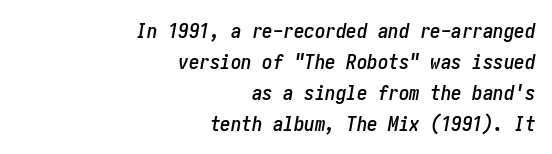
{"italic": "yes", "lean": "right", "slant_degrees": 10, "underline": "no", "align": "right", "line_spacing": "normal", "line_spacing_ratio": 1.47, "letter_spacing": "normal", "letter_spacing_em": 0.0, "glyph_px": 21}
